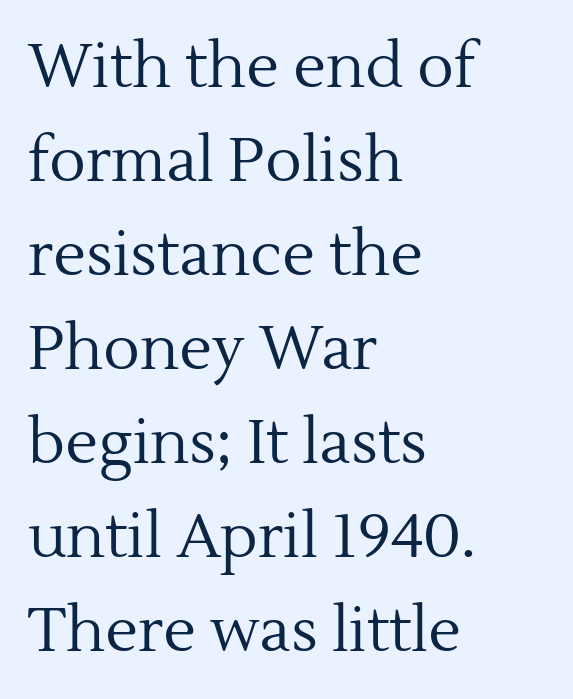
Does extra space separate the letters? No, they use regular spacing. Quick note: underline off. Do the characters align in a grid? No, the font is proportional. Think standard paragraph weight, or any step lighter than that.
